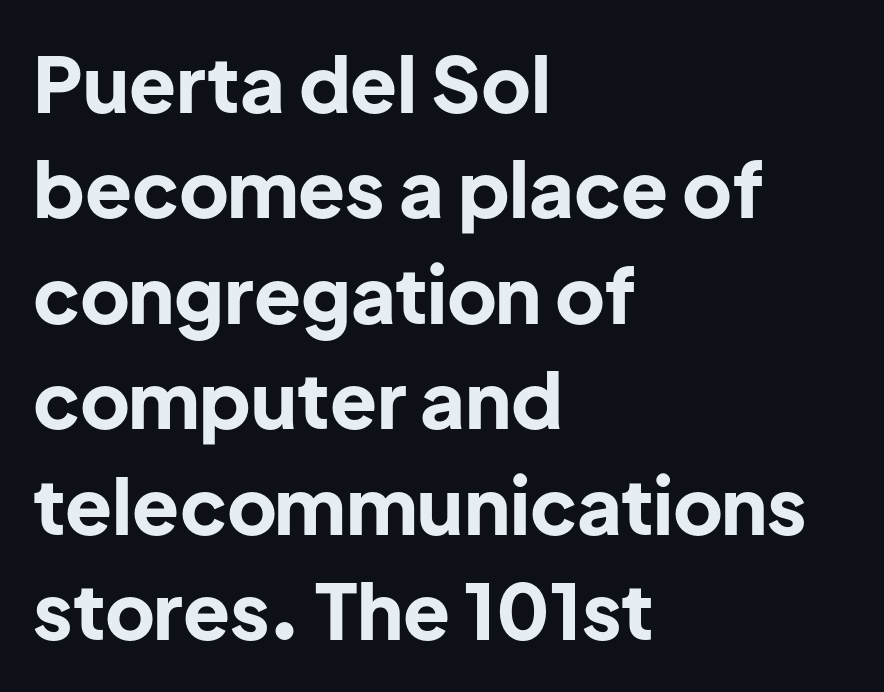
The image shows 77 px bold sans-serif type, upright; set left-aligned, normal line spacing (1.37x), normal letter spacing, not underlined; low stroke contrast and a medium x-height.
